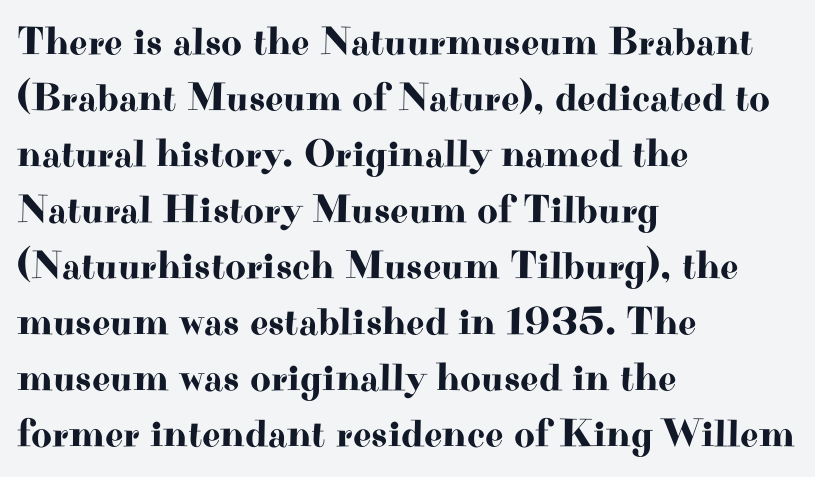
The image shows 40 px wide serif type, upright; set left-aligned, normal line spacing (1.4x), normal letter spacing, not underlined; high stroke contrast and a small x-height.
